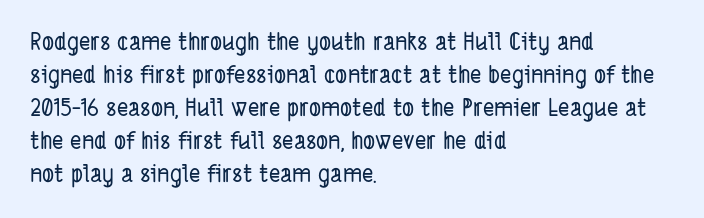
Q: Is the text underlined? A: No.
Q: How is the paragraph aligned? A: Left-aligned.
Q: Is the spacing between letters normal or unusually wide? A: Normal.
Q: Is the spacing between lines tight, normal or loose? A: Normal.
